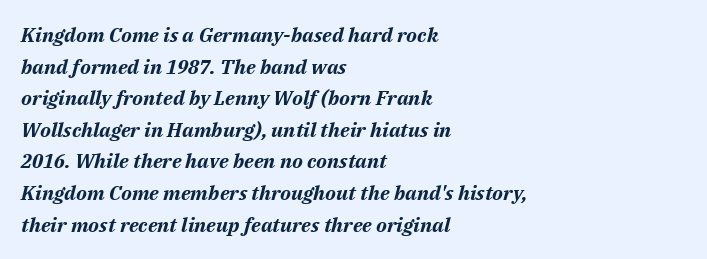
The image shows 20 px bold type, italic (leaning right); set left-aligned, normal line spacing (1.58x), normal letter spacing, not underlined.
